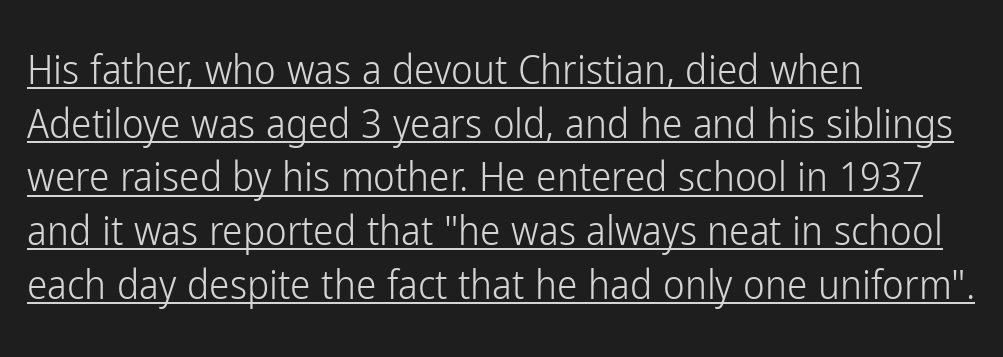
{"serif": "no", "italic": "no", "bold": "no", "weight": "light", "width": "condensed", "stroke_contrast": "low", "x_height": "medium", "monospaced": "no", "underline": "yes", "align": "left", "line_spacing": "normal", "line_spacing_ratio": 1.31, "letter_spacing": "normal", "letter_spacing_em": 0.0, "glyph_px": 41}
